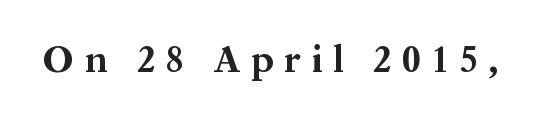
Honestly, the letter spacing is so wide it's the main thing you notice. A bare baseline throughout the passage. You'd pick this weight for a headline — it's a proper bold. The letters stand straight up with perfectly vertical stems. Looks like regular typesetting: each glyph gets only the width it needs.
